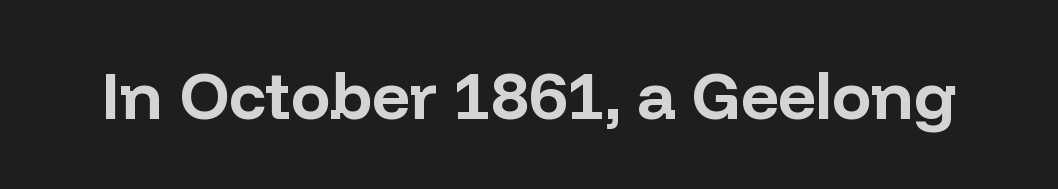
A clean baseline with only descenders dipping below it. Heft: maximum for text — a bold. What kind of face is this? One without serifs — a sans. These lines are rendered in a variable-pitch font. Designer's note — italics off, roman on.
